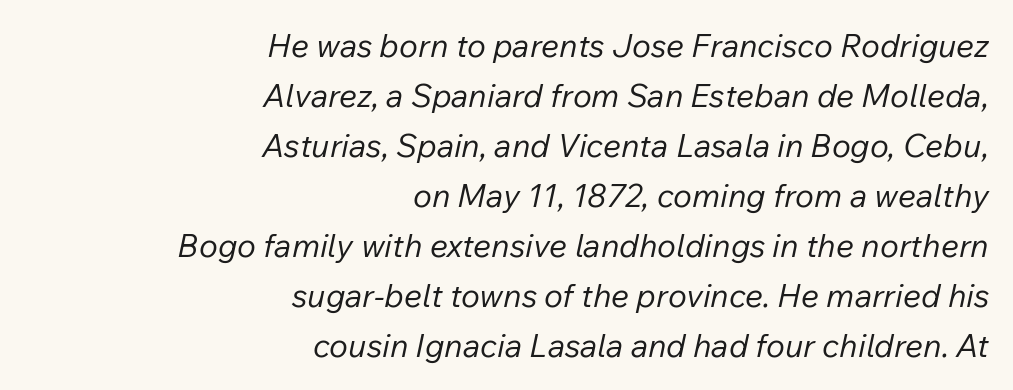
The image shows 32 px regular-weight type, italic (leaning right); set right-aligned, normal line spacing (1.56x), normal letter spacing, not underlined; low stroke contrast and a medium x-height.
